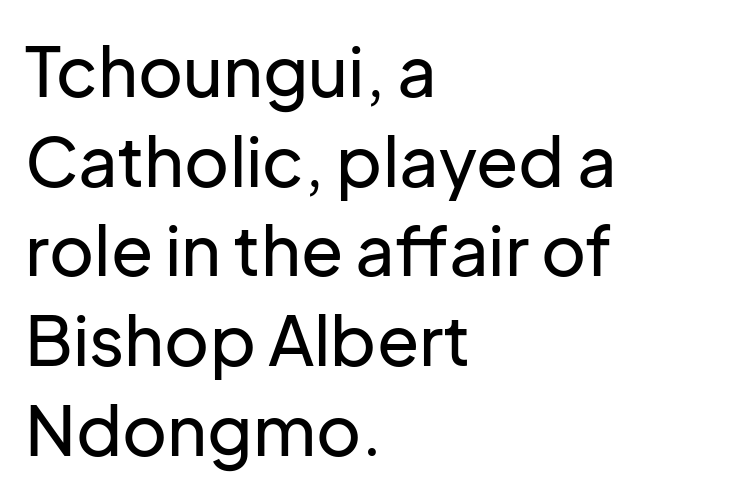
This is the regular roman posture of the typeface. In terms of letterspacing, this is plain default setting. What kind of face is this? One without serifs — a sans. Clear beneath every line of the passage. How would I describe the line gaps? Plain and ordinary. Where is the straight margin? On the left.
